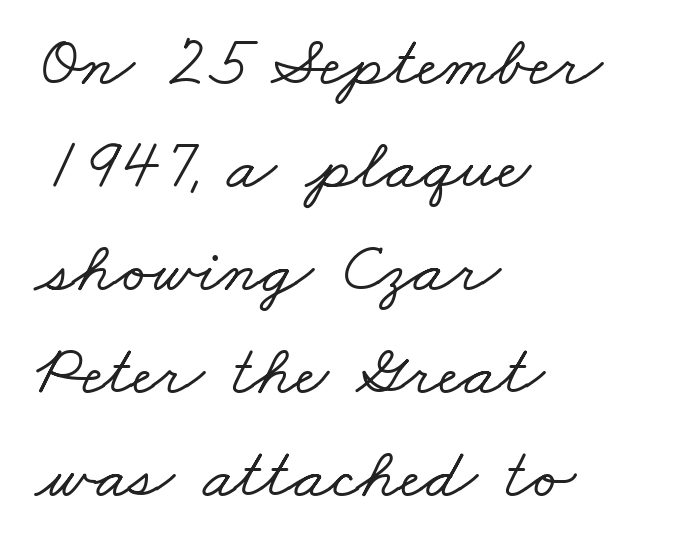
{"serif": "yes", "width": "wide", "stroke_contrast": "low", "x_height": "small", "monospaced": "no", "underline": "no", "align": "left", "line_spacing": "normal", "line_spacing_ratio": 1.43, "letter_spacing": "normal", "letter_spacing_em": 0.0, "glyph_px": 72}
